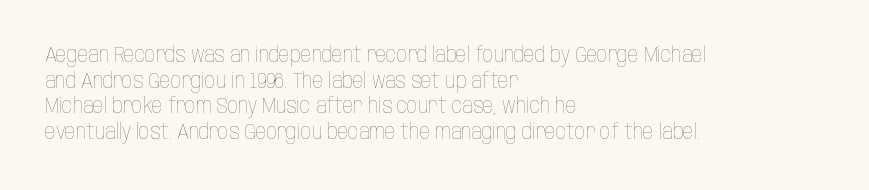
Does extra space separate the letters? No, they use regular spacing. The passage is arranged the way most books set body copy — flush left. The area under the type is left untouched. The face looks like a standard text weight, possibly lighter. Notice how the stems are strictly vertical — no italics here.
